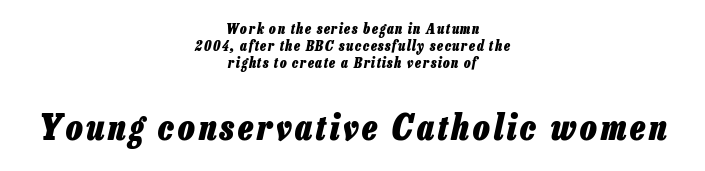
Q: Is the text bold? A: Yes.
Q: Is the text italic (slanted)? A: Yes, it leans right by about 13 degrees.
Q: Is the text underlined? A: No.
Q: How is the paragraph aligned? A: Centered.
Q: Which block of text is set in a larger size, the first (top) or the second (bottom)? A: The second (bottom) one.
Q: Width (condensed, normal, or wide)? A: Condensed.
Q: Stroke contrast? A: Low.
Q: x-height? A: Medium.
Q: Monospaced? A: No.
